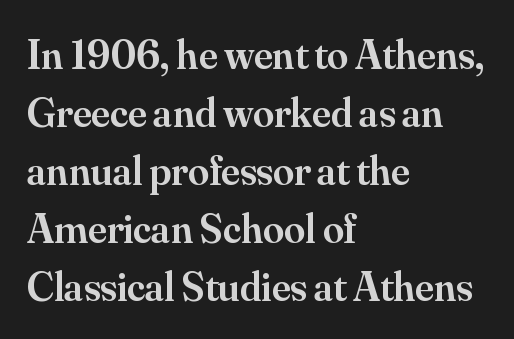
Q: Is the text bold? A: Semi-bold.
Q: Is the text italic (slanted)? A: No, it is upright.
Q: Is the typeface a serif or a sans-serif typeface? A: Serif.
Q: Is the text underlined? A: No.
Q: How is the paragraph aligned? A: Left-aligned.
Q: Is the spacing between letters normal or unusually wide? A: Normal.
Q: Is the spacing between lines tight, normal or loose? A: Normal.
Q: Width (condensed, normal, or wide)? A: Normal.
Q: Stroke contrast? A: Medium.
Q: x-height? A: Small.
Q: Monospaced? A: No.
